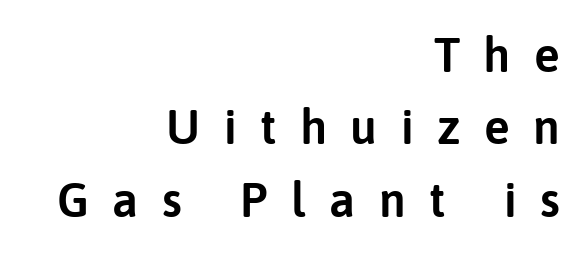
A bare baseline throughout the passage. The passage shown has open, widely tracked lettering throughout. The rendering uses natural spacing where letterforms have individual widths. Italic: no, the glyphs are upright roman. Line endings align vertically; line beginnings do not.
